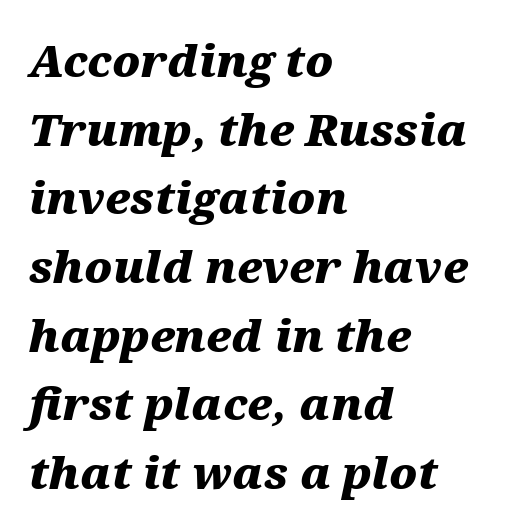
The image shows 44 px heavy, wide type, italic (leaning right); set left-aligned, normal line spacing (1.56x), normal letter spacing, not underlined; medium stroke contrast and a medium x-height.
